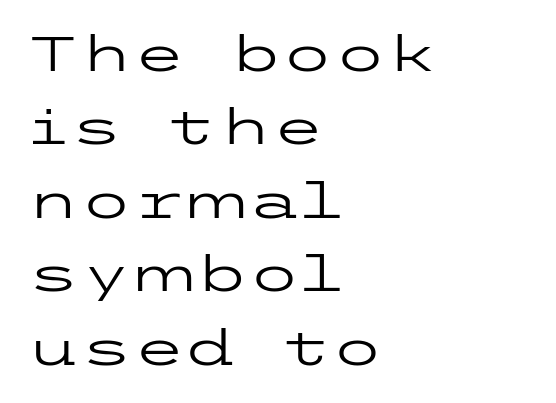
The image shows 48 px regular-weight, wide sans-serif type, upright; set left-aligned, normal line spacing (1.53x), normal letter spacing, not underlined; low stroke contrast and a medium x-height.
